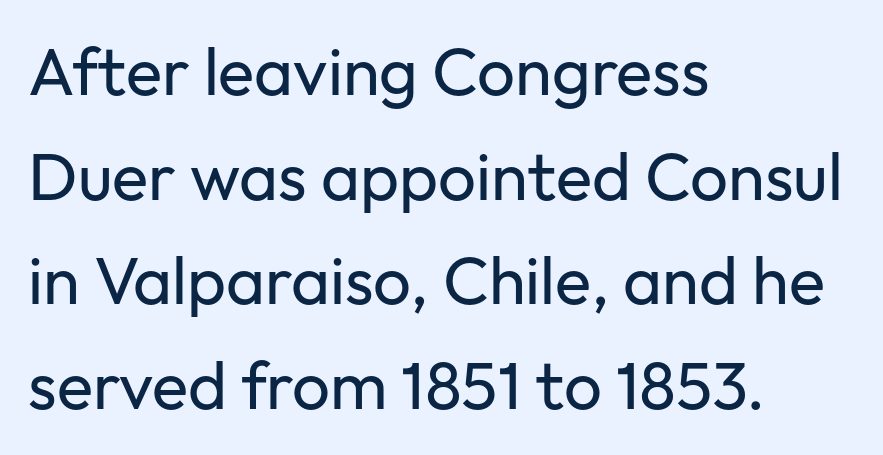
The image shows 67 px regular-weight sans-serif type, upright; set left-aligned, normal line spacing (1.56x), normal letter spacing, not underlined; low stroke contrast and a medium x-height.
